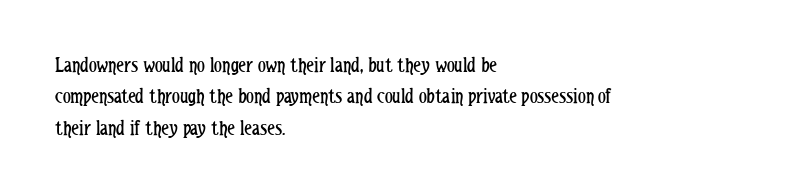
The line-height multiplier appears to be the usual default. The ragged edge is on the right, which tells us the setting is flush left. A typesetter would mark this as roman, not italic. This sample uses plain, unmodified letter spacing. No letter is thick-stroked: the sample isn't bold.
